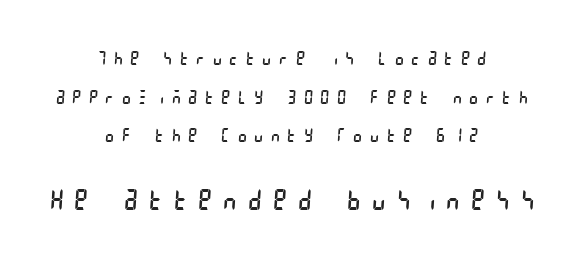
The image shows 27 px text type; set centered, loose line spacing (2.15x), unusually wide letter spacing (+0.45 em), not underlined; the second (bottom) block is 1.5x larger.
